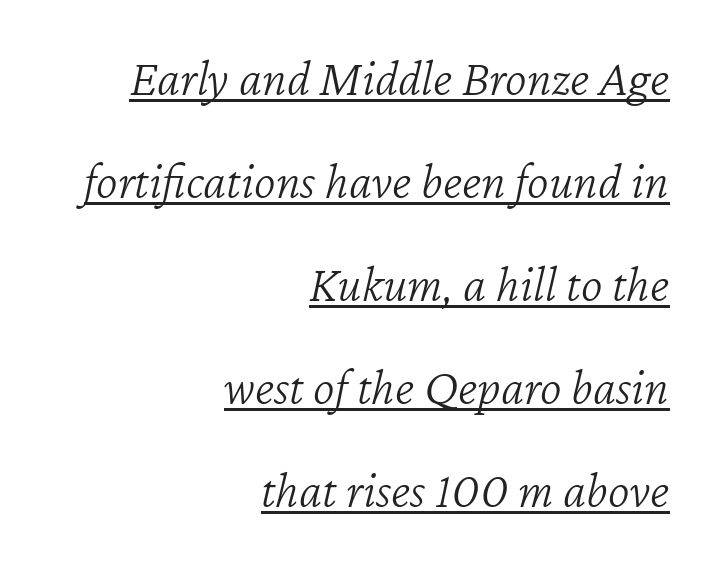
On a weight scale, this lands at 450 or below. A continuous stroke trails under the words, as in a hyperlink. One glance says open: line gaps are wider than usual. Horizontally, the lines are justified to the trailing edge only.
